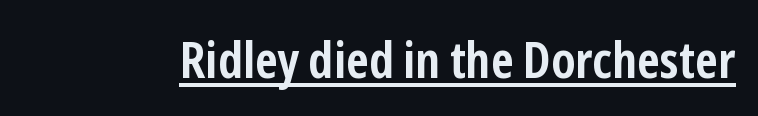
The image shows 51 px semibold, condensed sans-serif type, upright; set normal letter spacing, underlined; low stroke contrast and a medium x-height.
